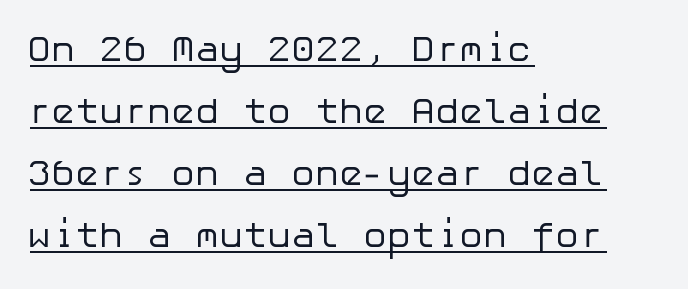
The letters look calm and open, with moderate or lighter stems. Ascenders rise straight up at ninety degrees. Serifs: no, the terminals of the letterforms are clean. The type is set solid horizontally, with unmodified tracking.
